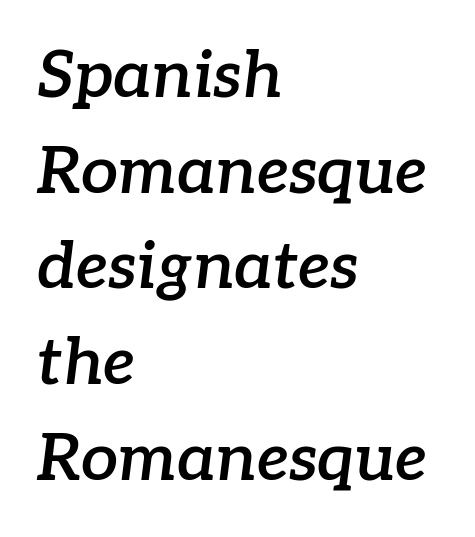
The image shows 66 px semibold serif type, italic (leaning right); set left-aligned, normal line spacing (1.45x), normal letter spacing, not underlined; low stroke contrast and a medium x-height.
